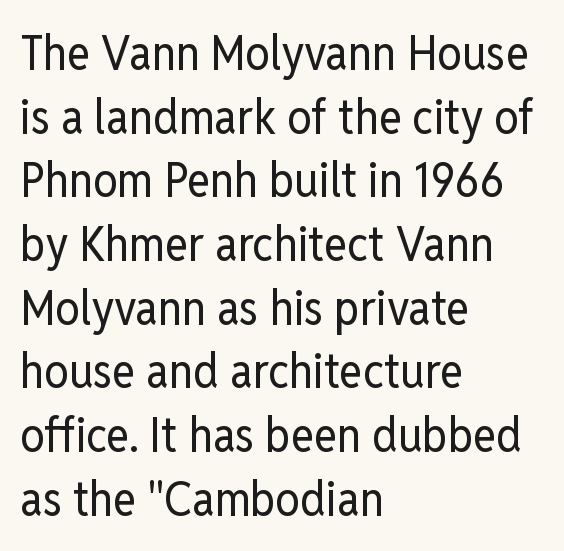
{"serif": "no", "italic": "no", "bold": "no", "weight": "regular", "width": "condensed", "stroke_contrast": "low", "x_height": "medium", "monospaced": "no", "underline": "no", "align": "left", "line_spacing": "normal", "line_spacing_ratio": 1.3, "letter_spacing": "normal", "letter_spacing_em": 0.0, "glyph_px": 49}
